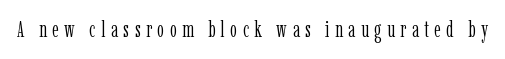
Q: Is the text bold? A: No.
Q: Is the text italic (slanted)? A: No, it is upright.
Q: Is the text underlined? A: No.
Q: Is the spacing between letters normal or unusually wide? A: Unusually wide.
